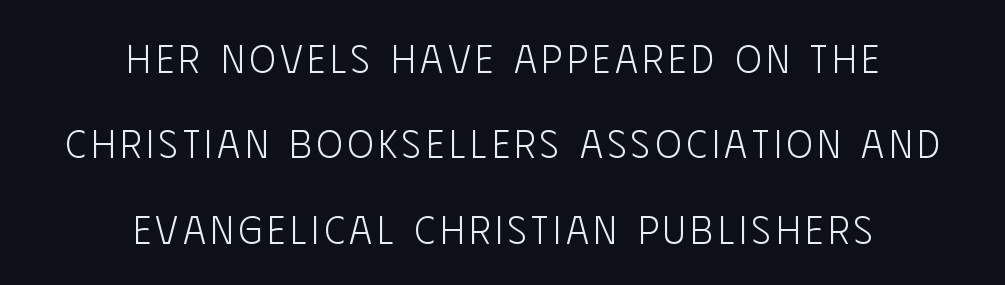
Each row of text sits above clean, open space. Font category for this specimen: sans-serif. Leftover space on each line is divided equally before and after the words. Interline gaps are noticeably wide in this sample.
